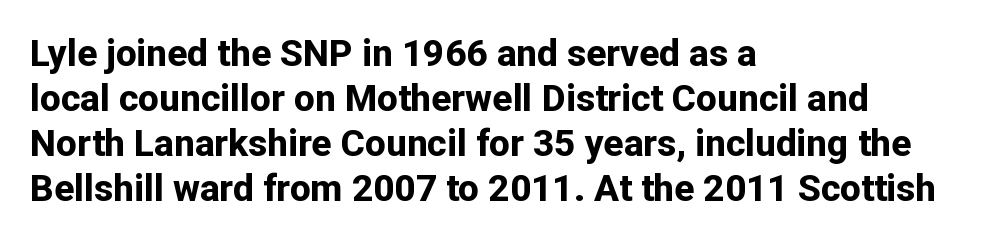
The image shows 37 px bold sans-serif type, upright; set left-aligned, line spacing 1.22x, normal letter spacing, not underlined; low stroke contrast and a medium x-height.
